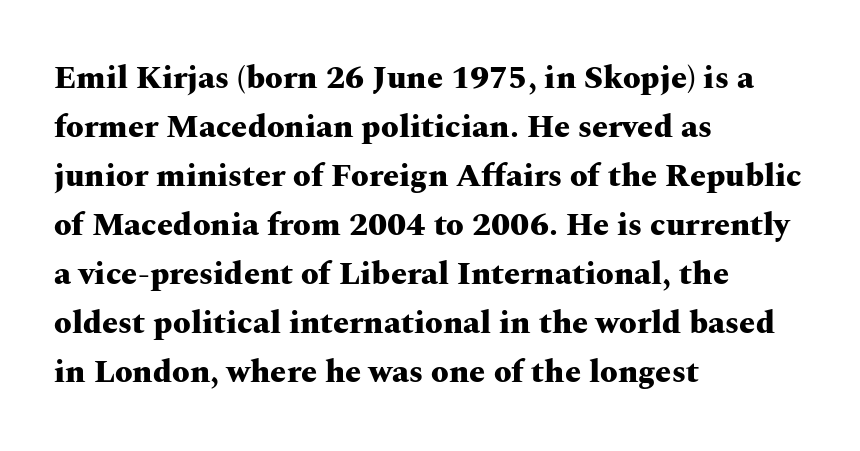
The image shows 32 px heavy, wide serif type, upright; set left-aligned, normal line spacing (1.53x), normal letter spacing, not underlined; medium stroke contrast and a medium x-height.
